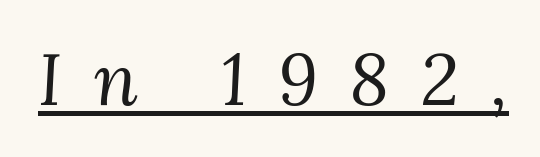
The image shows 72 px regular-weight serif type, italic (leaning right); set unusually wide letter spacing (+0.44 em), underlined; medium stroke contrast and a medium x-height.
